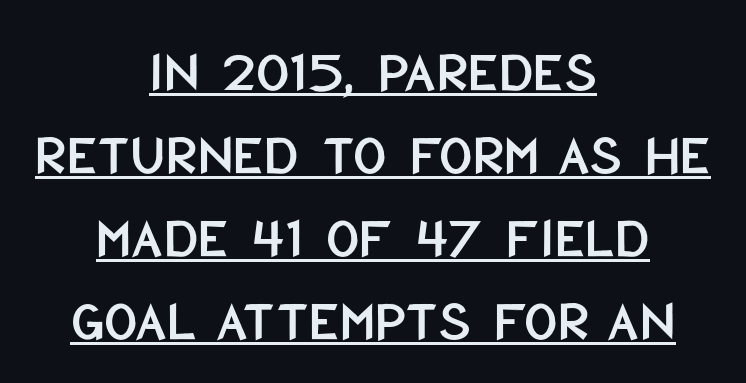
Q: Is the text italic (slanted)? A: No, it is upright.
Q: Is the typeface a serif or a sans-serif typeface? A: Sans-serif.
Q: Is the text underlined? A: Yes.
Q: How is the paragraph aligned? A: Centered.
Q: Is the spacing between letters normal or unusually wide? A: Normal.
Q: Is the spacing between lines tight, normal or loose? A: Normal.
Q: Width (condensed, normal, or wide)? A: Condensed.
Q: Stroke contrast? A: Low.
Q: x-height? A: Large.
Q: Monospaced? A: No.
